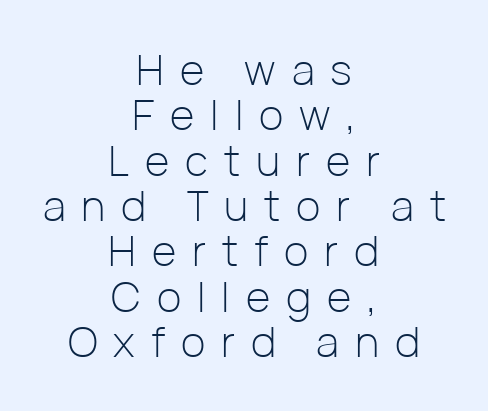
Q: Is the text bold? A: No.
Q: Is the text italic (slanted)? A: No, it is upright.
Q: Is the typeface a serif or a sans-serif typeface? A: Sans-serif.
Q: Is the text underlined? A: No.
Q: How is the paragraph aligned? A: Centered.
Q: Is the spacing between letters normal or unusually wide? A: Unusually wide.
Q: Is the spacing between lines tight, normal or loose? A: Tight.
Q: Width (condensed, normal, or wide)? A: Normal.
Q: Stroke contrast? A: Low.
Q: x-height? A: Medium.
Q: Monospaced? A: No.
